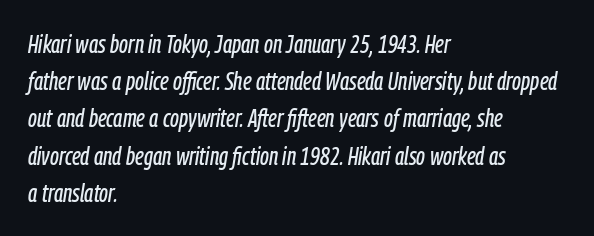
{"italic": "yes", "lean": "right", "slant_degrees": 9, "underline": "no", "align": "left", "line_spacing": "normal", "line_spacing_ratio": 1.49, "letter_spacing": "normal", "letter_spacing_em": 0.0, "glyph_px": 25}
